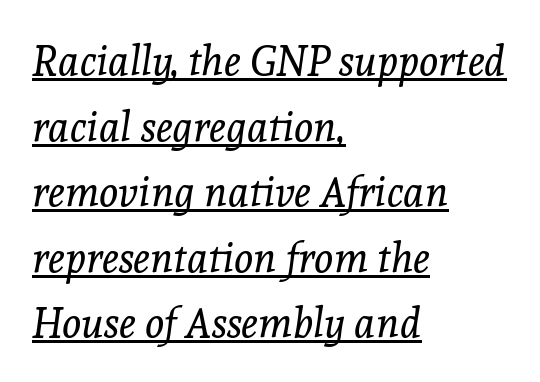
Q: Is the text bold? A: No.
Q: Is the text italic (slanted)? A: Yes, it leans right by about 8 degrees.
Q: Is the typeface a serif or a sans-serif typeface? A: Serif.
Q: Is the text underlined? A: Yes.
Q: How is the paragraph aligned? A: Left-aligned.
Q: Is the spacing between letters normal or unusually wide? A: Normal.
Q: Is the spacing between lines tight, normal or loose? A: Normal.
Q: Width (condensed, normal, or wide)? A: Normal.
Q: x-height? A: Medium.
Q: Monospaced? A: No.
